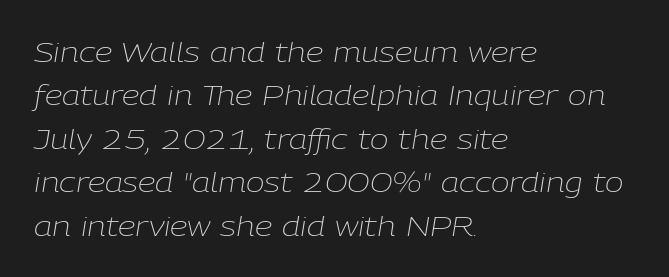
Q: Is the text bold? A: No.
Q: Is the text italic (slanted)? A: Yes, it leans right by about 9 degrees.
Q: Is the text underlined? A: No.
Q: How is the paragraph aligned? A: Left-aligned.
Q: Is the spacing between letters normal or unusually wide? A: Normal.
Q: Is the spacing between lines tight, normal or loose? A: Normal.
Q: Width (condensed, normal, or wide)? A: Normal.
Q: Stroke contrast? A: Low.
Q: x-height? A: Medium.
Q: Monospaced? A: No.
